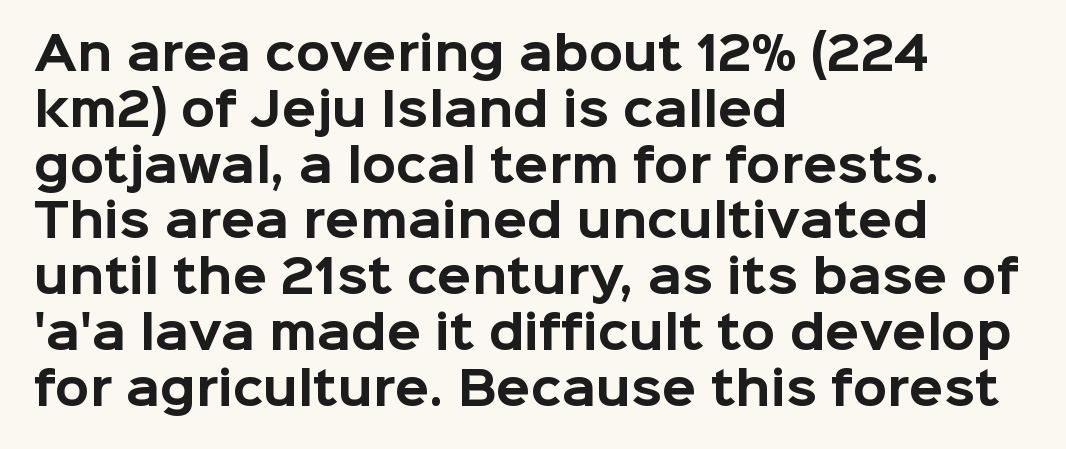
The image shows 45 px bold sans-serif type, upright; set left-aligned, line spacing 1.24x, normal letter spacing, not underlined; low stroke contrast and a medium x-height.
